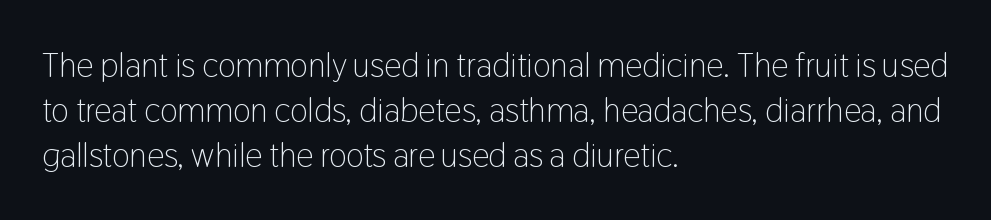
Q: Is the text bold? A: No.
Q: Is the text italic (slanted)? A: No, it is upright.
Q: Is the typeface a serif or a sans-serif typeface? A: Sans-serif.
Q: Is the text underlined? A: No.
Q: How is the paragraph aligned? A: Left-aligned.
Q: Is the spacing between letters normal or unusually wide? A: Normal.
Q: Is the spacing between lines tight, normal or loose? A: Normal.
Q: Width (condensed, normal, or wide)? A: Condensed.
Q: Stroke contrast? A: Low.
Q: x-height? A: Medium.
Q: Monospaced? A: No.
